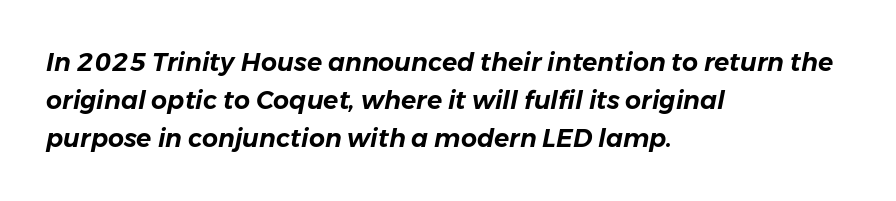
The image shows 25 px text type, italic (leaning right); set left-aligned, normal line spacing (1.53x), normal letter spacing, not underlined.
